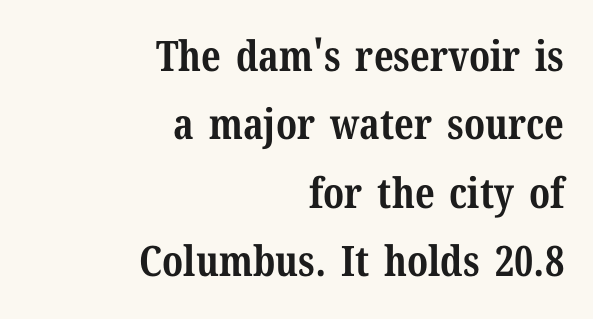
The image shows 42 px bold serif type, upright; set right-aligned, normal line spacing (1.63x), normal letter spacing, not underlined; medium stroke contrast and a medium x-height.
